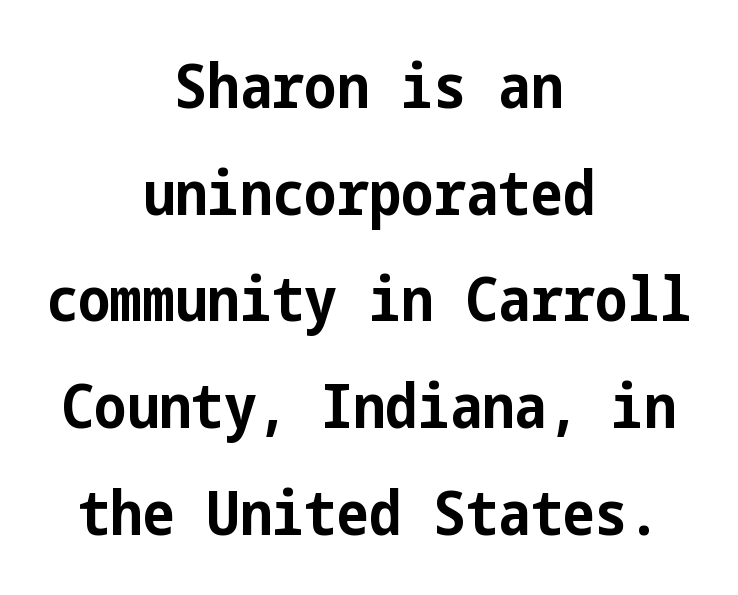
The rendering positions every line midway between the sides. Type without underlining. This is heavy type, rendered in bold. The text was rendered using a sans face with plain stroke endings. Quick note: not italic, upright.
